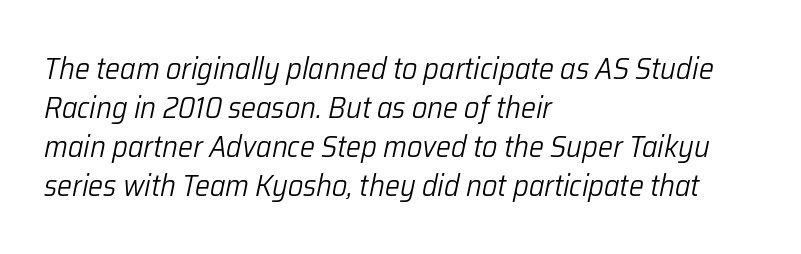
The image shows 30 px light type, italic (leaning right); set left-aligned, normal line spacing (1.3x), normal letter spacing, not underlined; low stroke contrast and a medium x-height.
